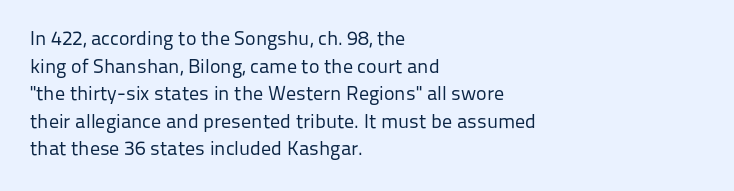
Q: Is the text bold? A: No.
Q: Is the text italic (slanted)? A: No, it is upright.
Q: Is the text underlined? A: No.
Q: How is the paragraph aligned? A: Left-aligned.
Q: Is the spacing between letters normal or unusually wide? A: Normal.
Q: Is the spacing between lines tight, normal or loose? A: Normal.
